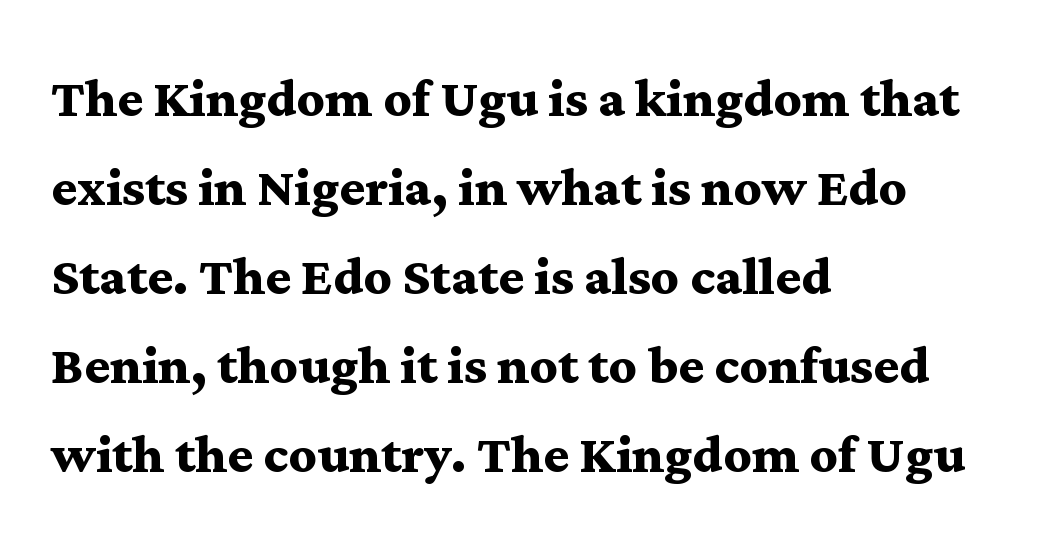
The image shows 68 px semibold, wide serif type, upright; set left-aligned, normal line spacing (1.31x), normal letter spacing, not underlined; medium stroke contrast and a medium x-height.
